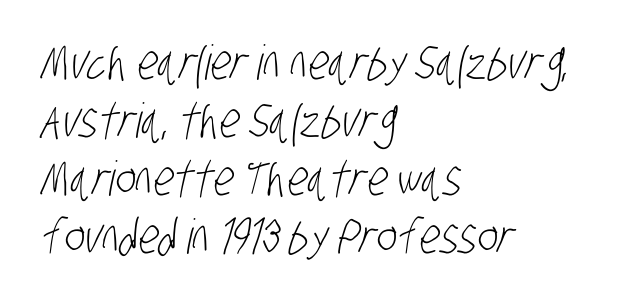
Q: Is the text bold? A: No.
Q: Is the typeface a serif or a sans-serif typeface? A: Sans-serif.
Q: Is the text underlined? A: No.
Q: How is the paragraph aligned? A: Left-aligned.
Q: Is the spacing between letters normal or unusually wide? A: Normal.
Q: Width (condensed, normal, or wide)? A: Condensed.
Q: Stroke contrast? A: Low.
Q: x-height? A: Large.
Q: Monospaced? A: No.
